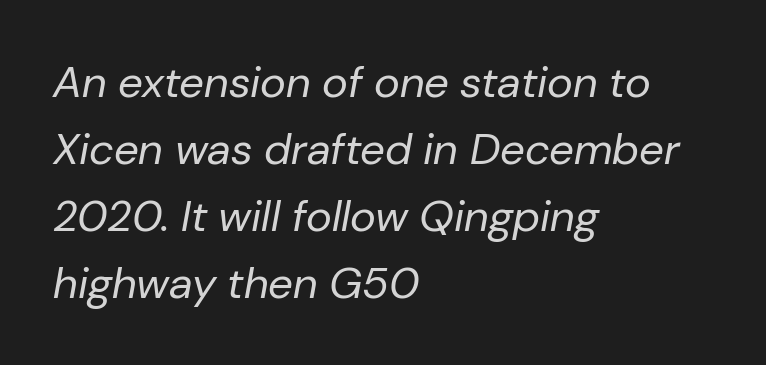
{"italic": "yes", "lean": "right", "slant_degrees": 10, "bold": "no", "weight": "regular", "width": "normal", "stroke_contrast": "low", "x_height": "medium", "monospaced": "no", "underline": "no", "align": "left", "line_spacing": "normal", "line_spacing_ratio": 1.52, "letter_spacing": "normal", "letter_spacing_em": 0.0, "glyph_px": 44}
